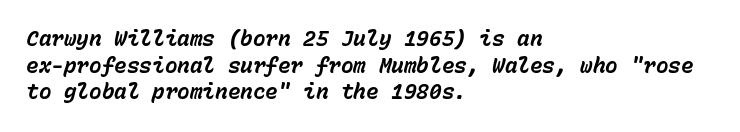
The image shows 21 px bold type, italic (leaning right); set left-aligned, normal line spacing (1.27x), normal letter spacing, not underlined.
